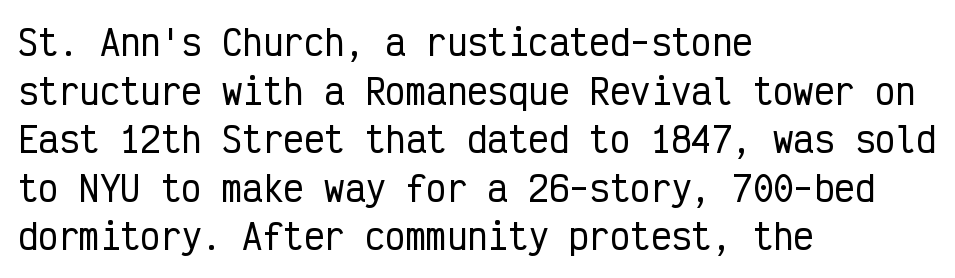
The image shows 34 px condensed sans-serif type, upright, monospaced; set left-aligned, normal line spacing (1.43x), normal letter spacing, not underlined; low stroke contrast and a medium x-height.
